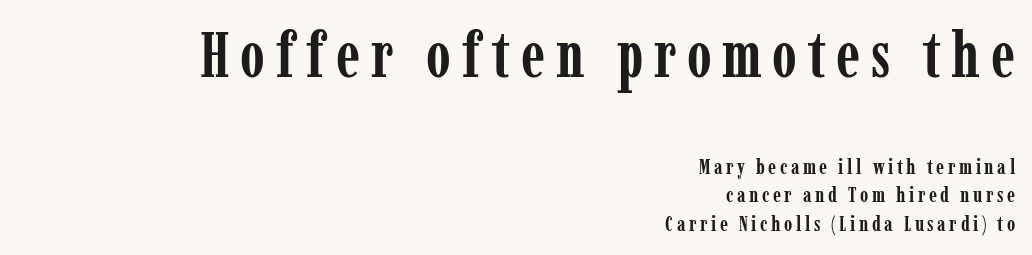
Check where the strokes stop: tiny serifs finish them off. Regarding leading, the lines here are spaced in the standard way. Just letters on the line, the space beneath them empty. Each letter keeps its own natural width here, so spacing adapts to shape.
